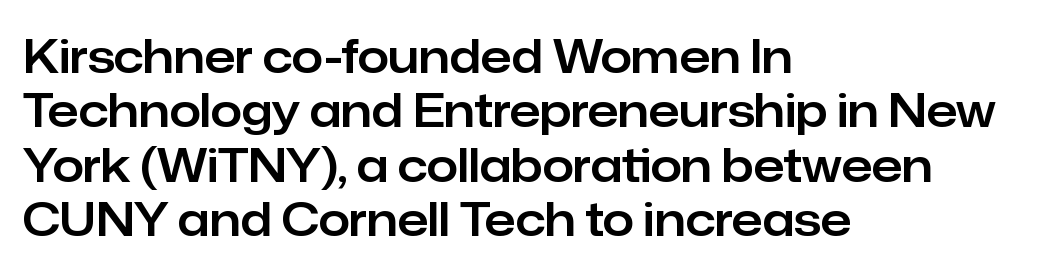
The face used here is proportionally spaced, like ordinary book or web type. Classification — sans serif. Posture: straight, roman, zero tilt. Compared with typical body copy, the letter spacing here is the same. Anything drawn beneath the words? Only blank space. Reading down the block, your eye returns to a fixed left position each line.
